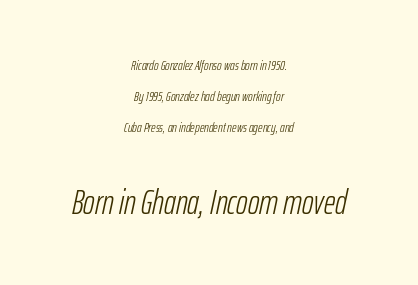
Q: Is the text bold? A: No.
Q: Is the text italic (slanted)? A: Yes, it leans right by about 12 degrees.
Q: Is the text underlined? A: No.
Q: How is the paragraph aligned? A: Centered.
Q: Is the spacing between letters normal or unusually wide? A: Normal.
Q: Is the spacing between lines tight, normal or loose? A: Loose.
Q: Which block of text is set in a larger size, the first (top) or the second (bottom)? A: The second (bottom) one.
Q: Width (condensed, normal, or wide)? A: Condensed.
Q: Stroke contrast? A: Low.
Q: x-height? A: Medium.
Q: Monospaced? A: No.
